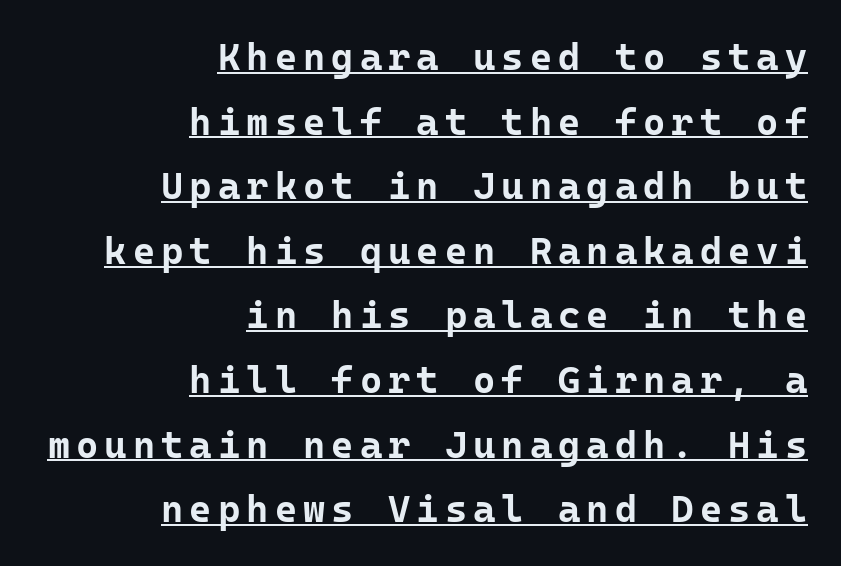
The space between consecutive lines is moderate. This sample has the even, mechanical cadence of fixed-width lettering. The specimen reads as upright at a glance. Heft: maximum for text — a bold. Check where the strokes stop: nothing finishes them off — pure sans. A rule runs beneath these lines of type.
